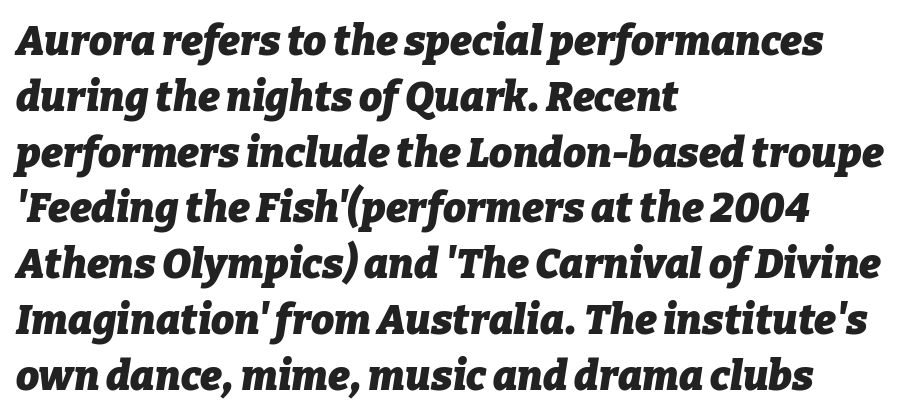
{"italic": "yes", "lean": "right", "slant_degrees": 9, "bold": "yes", "weight": "heavy", "width": "normal", "stroke_contrast": "low", "x_height": "medium", "monospaced": "no", "underline": "no", "align": "left", "line_spacing": "normal", "line_spacing_ratio": 1.36, "letter_spacing": "normal", "letter_spacing_em": 0.0, "glyph_px": 41}
